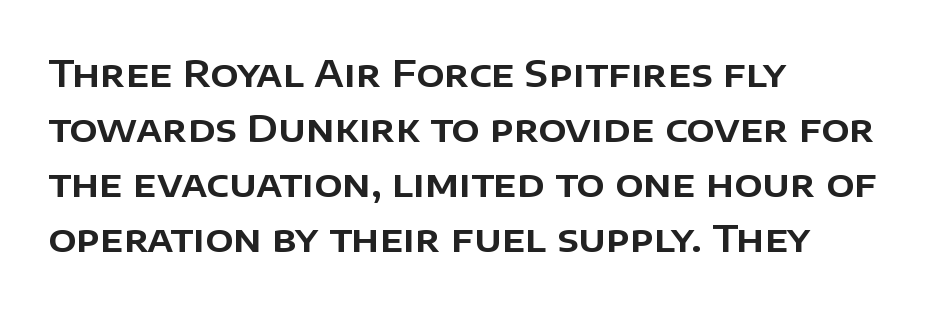
The image shows 37 px sans-serif type, upright; set left-aligned, normal line spacing (1.49x), normal letter spacing, not underlined; low stroke contrast and a large x-height.
